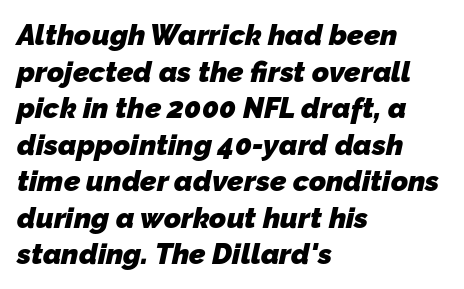
The image shows 29 px heavy sans-serif type; set left-aligned, normal line spacing (1.26x), normal letter spacing, not underlined; low stroke contrast and a medium x-height.
